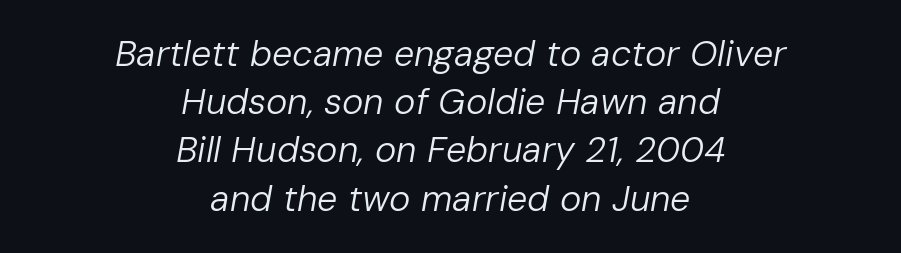
The horizontal fit of the characters is conventional and even. Do the characters align in a grid? No, the font is proportional. Honestly, the row spacing looks completely unremarkable. The typeface has the unassuming heft of standard copy or less. Slanted lettering throughout. Honestly, there is no underline to notice here at all.
